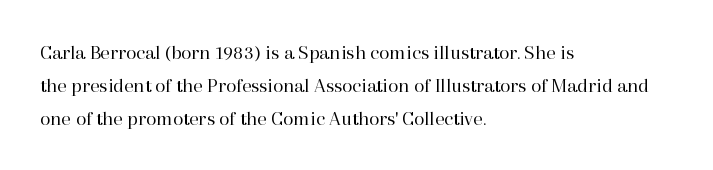
The image shows 21 px text type, upright; set left-aligned, normal line spacing (1.57x), normal letter spacing, not underlined.
